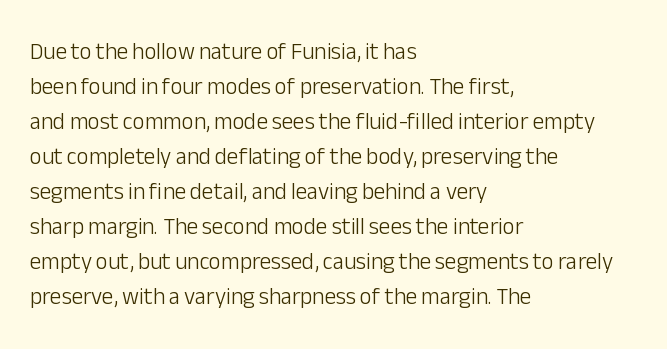
{"italic": "no", "bold": "no", "underline": "no", "align": "left", "line_spacing": "normal", "line_spacing_ratio": 1.52, "letter_spacing": "normal", "letter_spacing_em": 0.0, "glyph_px": 23}
